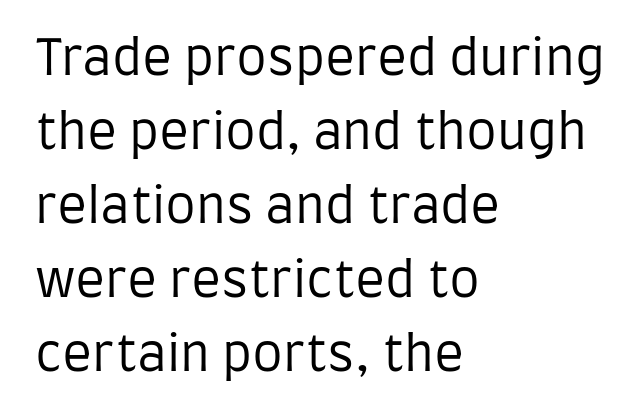
The image shows 49 px regular-weight, condensed sans-serif type, upright; set left-aligned, normal line spacing (1.51x), normal letter spacing, not underlined; low stroke contrast and a large x-height.
